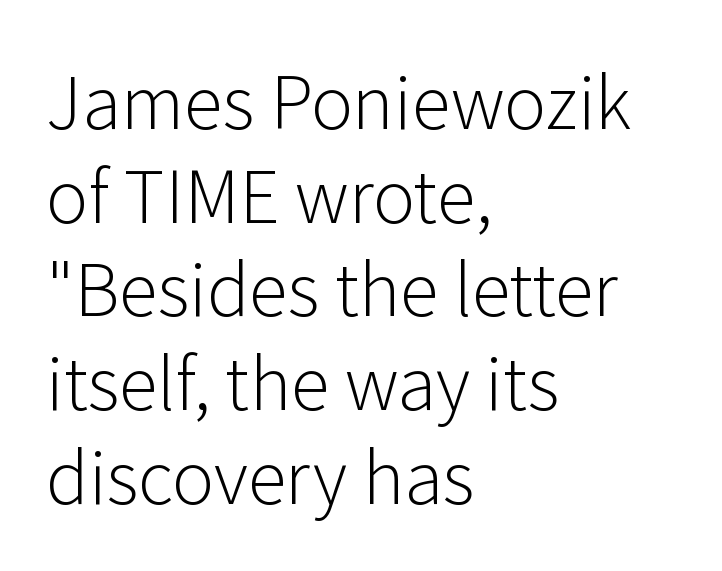
The image shows 71 px light sans-serif type, upright; set left-aligned, normal line spacing (1.32x), normal letter spacing, not underlined; low stroke contrast and a medium x-height.
